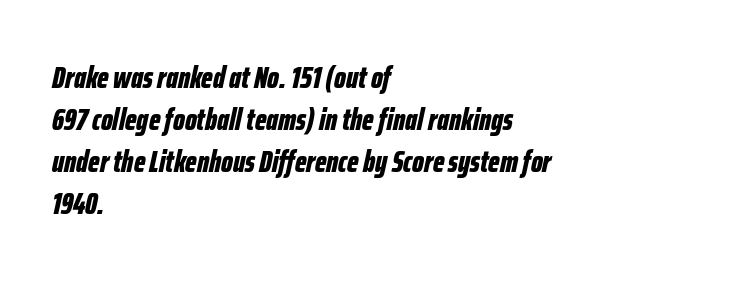
The image shows 31 px bold, condensed type, italic (leaning right); set left-aligned, normal line spacing (1.36x), normal letter spacing, not underlined; low stroke contrast and a medium x-height.
